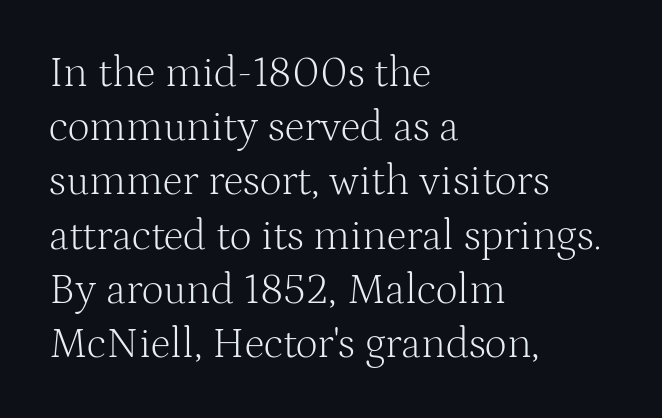
Here the designer chose a conventional face with non-uniform glyph widths. Between one letter and the next there's only the usual sliver of space. The strip under each line holds only bare page. On a weight scale, this lands at 450 or below. Posture: vertical. Horizontal alignment here is leftward, the default for most running prose.
